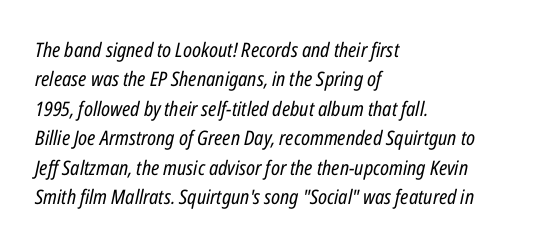
The image shows 20 px text type, italic (leaning right); set left-aligned, normal line spacing (1.47x), normal letter spacing, not underlined.
